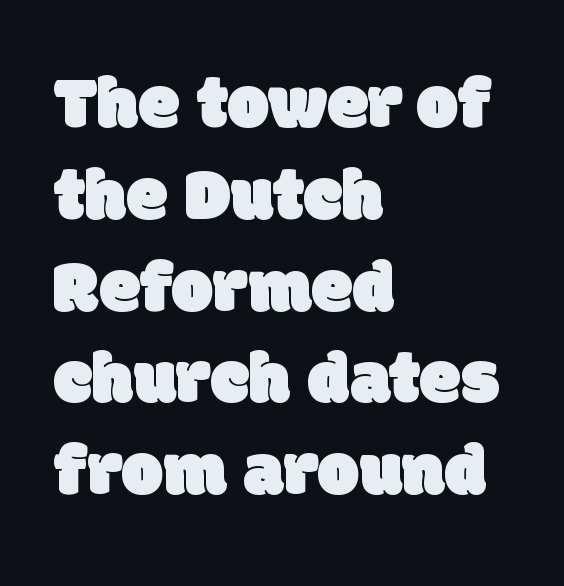
{"serif": "no", "width": "normal", "stroke_contrast": "low", "x_height": "large", "monospaced": "no", "underline": "no", "align": "left", "line_spacing_ratio": 1.24, "letter_spacing": "normal", "letter_spacing_em": 0.0, "glyph_px": 74}
